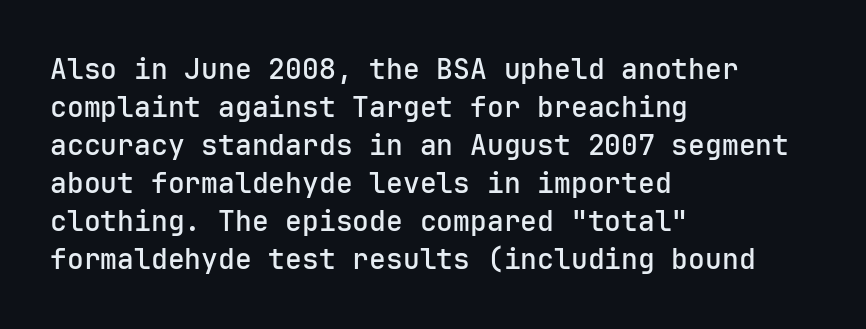
Q: Is the text bold? A: Semi-bold.
Q: Is the text italic (slanted)? A: No, it is upright.
Q: Is the typeface a serif or a sans-serif typeface? A: Sans-serif.
Q: Is the text underlined? A: No.
Q: How is the paragraph aligned? A: Left-aligned.
Q: Is the spacing between letters normal or unusually wide? A: Normal.
Q: Is the spacing between lines tight, normal or loose? A: Normal.
Q: Width (condensed, normal, or wide)? A: Normal.
Q: Stroke contrast? A: Low.
Q: x-height? A: Medium.
